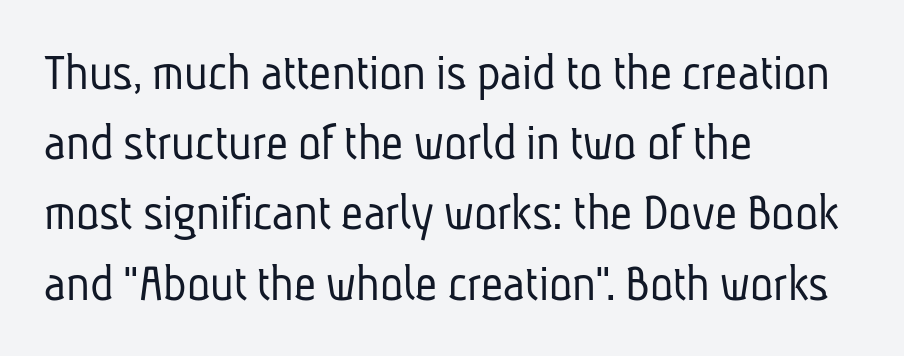
The image shows 54 px light, condensed sans-serif type; set left-aligned, normal line spacing (1.3x), normal letter spacing, not underlined; low stroke contrast and a medium x-height.
